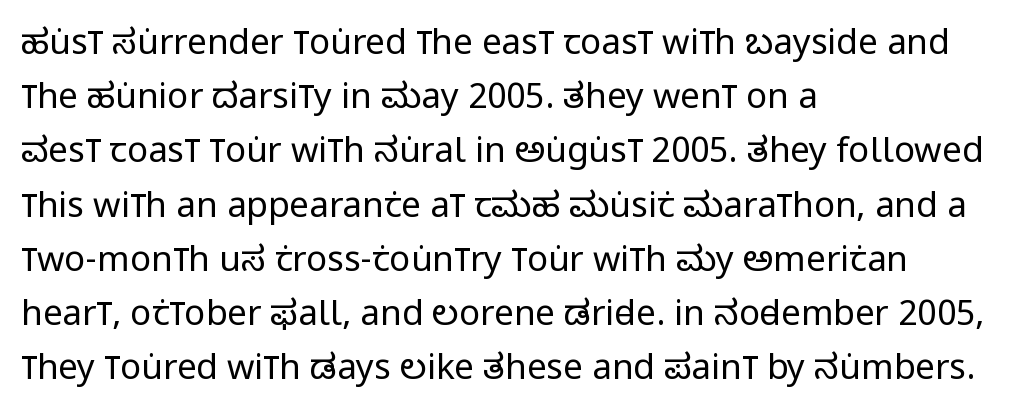
The image shows 35 px regular-weight, condensed sans-serif type, upright; set left-aligned, normal line spacing (1.55x), normal letter spacing, not underlined; low stroke contrast and a large x-height.
